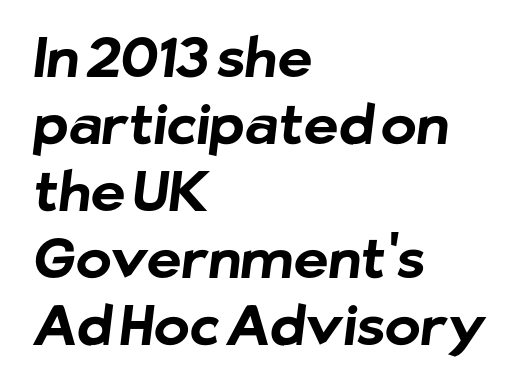
{"serif": "no", "bold": "yes", "weight": "bold", "width": "normal", "stroke_contrast": "low", "x_height": "medium", "monospaced": "no", "underline": "no", "align": "left", "line_spacing_ratio": 1.24, "letter_spacing": "normal", "letter_spacing_em": 0.0, "glyph_px": 54}
